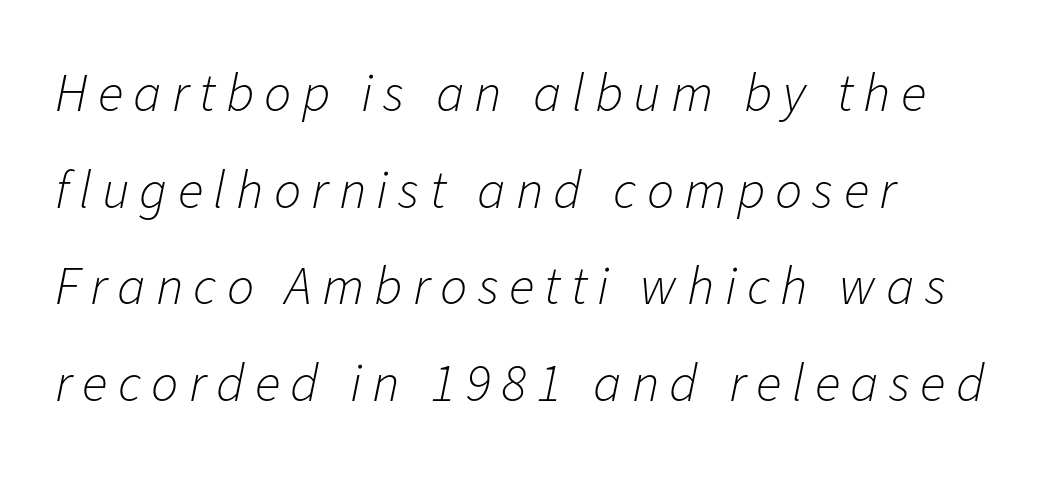
Q: Is the text bold? A: No.
Q: Is the text italic (slanted)? A: Yes, it leans right by about 11 degrees.
Q: Is the text underlined? A: No.
Q: How is the paragraph aligned? A: Left-aligned.
Q: Width (condensed, normal, or wide)? A: Normal.
Q: Stroke contrast? A: Low.
Q: x-height? A: Medium.
Q: Monospaced? A: No.
